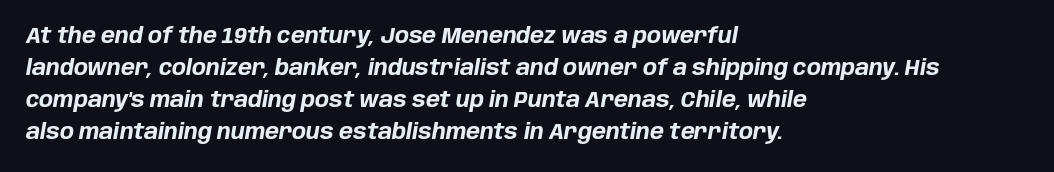
{"italic": "yes", "lean": "right", "slant_degrees": 10, "bold": "yes", "underline": "no", "align": "left", "line_spacing": "normal", "line_spacing_ratio": 1.53, "letter_spacing": "normal", "letter_spacing_em": 0.0, "glyph_px": 21}
